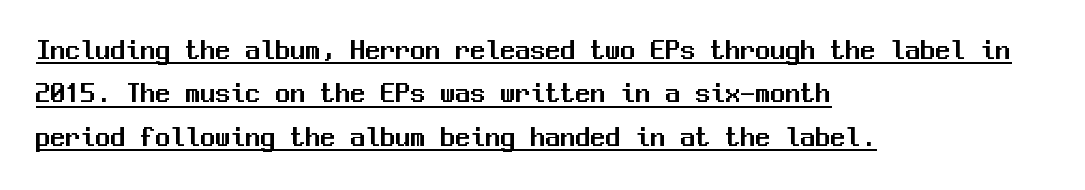
Caption: lettering with a line underneath. Spacing verdict: monospaced, one width for all characters. You can tell from the bare stems that sans-serif type was used. Regarding leading, the lines here are spaced in the standard way. Does the copy run flush right? No — it runs flush left.
